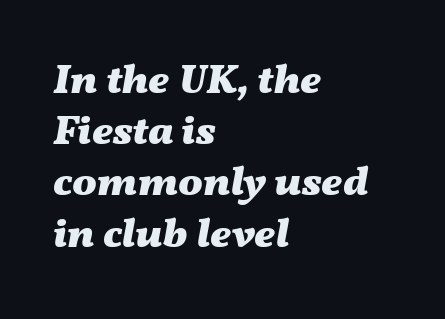
{"italic": "yes", "lean": "right", "slant_degrees": 11, "bold": "yes", "weight": "heavy", "width": "wide", "stroke_contrast": "medium", "x_height": "medium", "monospaced": "no", "underline": "no", "align": "left", "line_spacing": "normal", "line_spacing_ratio": 1.25, "letter_spacing": "normal", "letter_spacing_em": 0.0, "glyph_px": 41}
